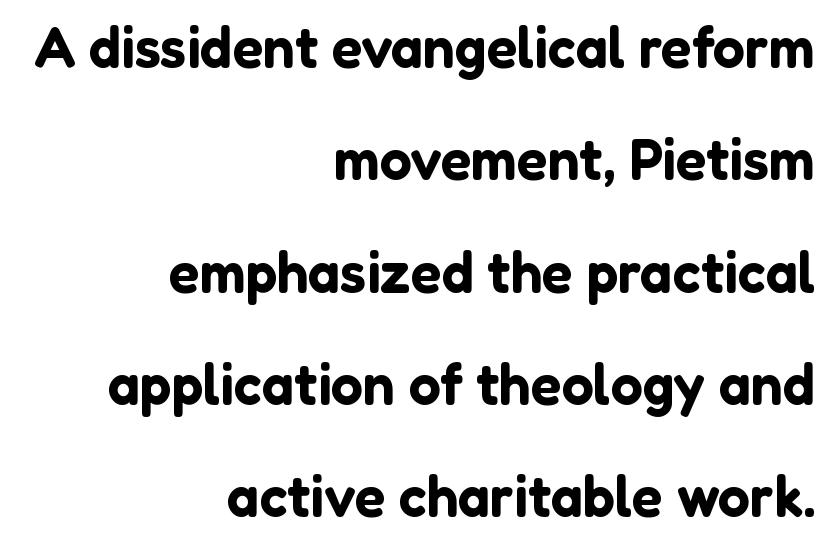
Q: Is the text italic (slanted)? A: No, it is upright.
Q: Is the typeface a serif or a sans-serif typeface? A: Sans-serif.
Q: Is the text underlined? A: No.
Q: How is the paragraph aligned? A: Right-aligned.
Q: Is the spacing between letters normal or unusually wide? A: Normal.
Q: Is the spacing between lines tight, normal or loose? A: Loose.
Q: Width (condensed, normal, or wide)? A: Normal.
Q: Stroke contrast? A: Low.
Q: x-height? A: Medium.
Q: Monospaced? A: No.
